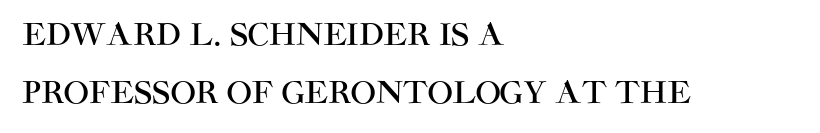
The passage shown is typeset with a sans-serif family. Is this a fixed-width face? No — the glyphs have proportional, varying widths. This sample is left-justified, so line endings fall wherever the words run out. How would I describe the line gaps? Wide and relaxed.
